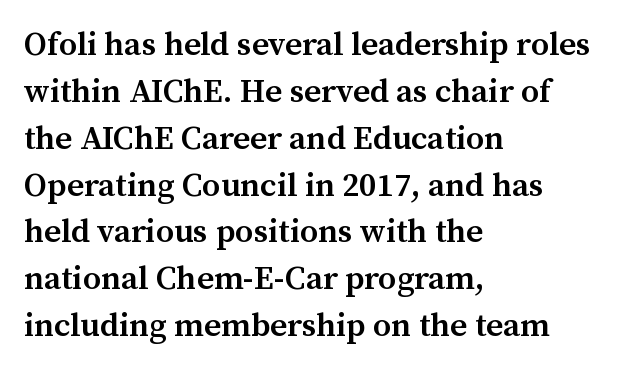
{"serif": "yes", "italic": "no", "bold": "semi", "weight": "semibold", "width": "normal", "stroke_contrast": "medium", "x_height": "medium", "monospaced": "no", "underline": "no", "align": "left", "line_spacing": "normal", "line_spacing_ratio": 1.42, "letter_spacing": "normal", "letter_spacing_em": 0.0, "glyph_px": 33}
